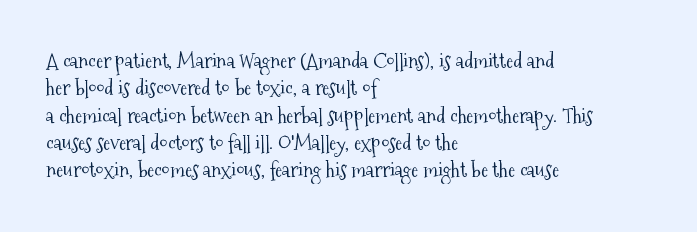
Reading down the block, your eye returns to a fixed left position each line. The weight tops out at a normal text grade. Interline gaps are of average width in this sample. The letters sit at their default tracking, neither squeezed nor spread.
